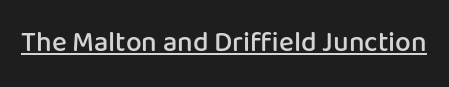
{"serif": "no", "italic": "no", "bold": "semi", "weight": "semibold", "width": "normal", "stroke_contrast": "low", "x_height": "medium", "monospaced": "no", "underline": "yes", "letter_spacing": "normal", "letter_spacing_em": 0.0, "glyph_px": 28}
